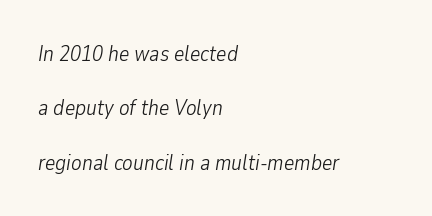
{"italic": "yes", "lean": "right", "slant_degrees": 9, "bold": "no", "underline": "no", "align": "left", "line_spacing": "loose", "line_spacing_ratio": 2.47, "letter_spacing": "normal", "letter_spacing_em": 0.0, "glyph_px": 22}
